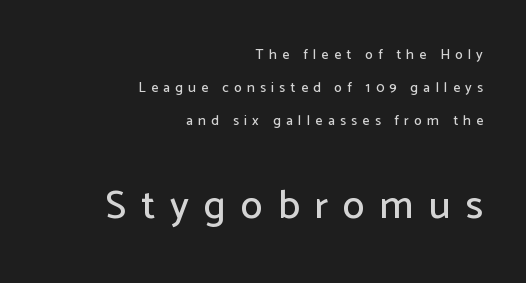
Someone cranked the tracking dial way up on this one. Every stem runs plumb, perpendicular to the baseline. Is the block centered? No — it sits flush against the right margin. The foot of each line stays bare and open. Looks like regular typesetting: each glyph gets only the width it needs. Small over large — that's the arrangement of the two blocks here.
